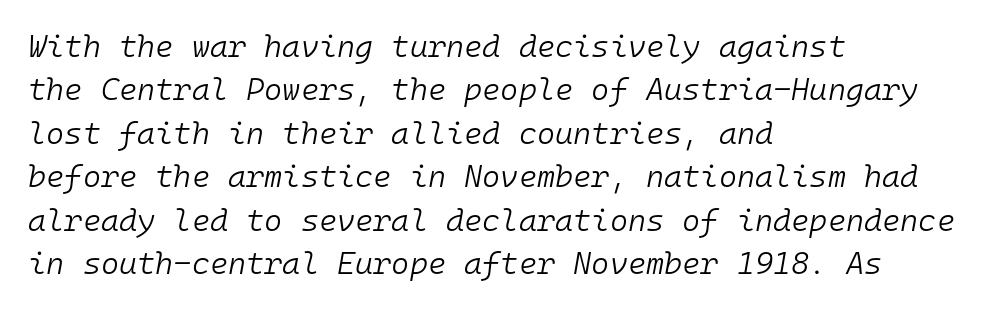
{"italic": "yes", "lean": "right", "slant_degrees": 10, "bold": "no", "weight": "light", "width": "normal", "stroke_contrast": "low", "x_height": "medium", "monospaced": "yes", "underline": "no", "align": "left", "line_spacing": "normal", "line_spacing_ratio": 1.4, "letter_spacing": "normal", "letter_spacing_em": 0.0, "glyph_px": 31}
